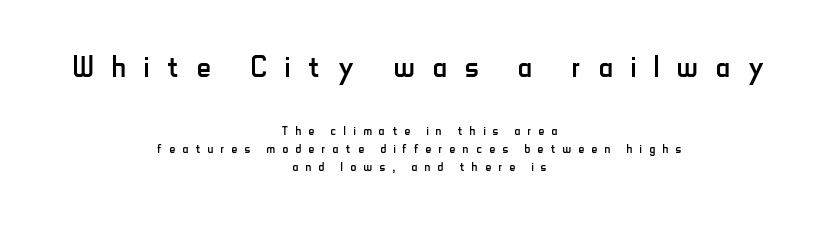
Q: Is the text bold? A: No.
Q: Is the text italic (slanted)? A: No, it is upright.
Q: Is the typeface a serif or a sans-serif typeface? A: Sans-serif.
Q: Is the text underlined? A: No.
Q: How is the paragraph aligned? A: Centered.
Q: Is the spacing between letters normal or unusually wide? A: Unusually wide.
Q: Is the spacing between lines tight, normal or loose? A: Tight.
Q: Which block of text is set in a larger size, the first (top) or the second (bottom)? A: The first (top) one.
Q: Width (condensed, normal, or wide)? A: Condensed.
Q: Stroke contrast? A: Low.
Q: x-height? A: Small.
Q: Monospaced? A: No.
